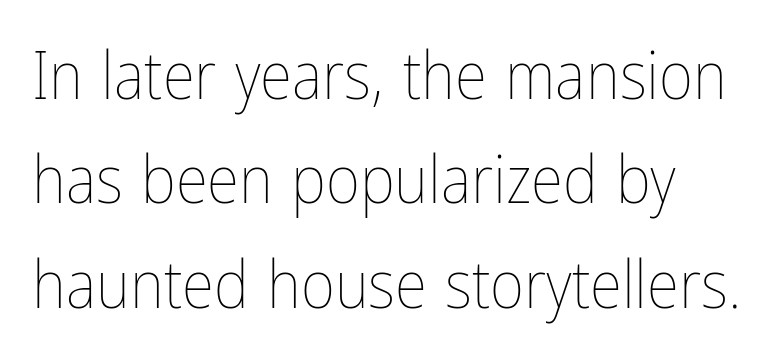
{"italic": "no", "bold": "no", "weight": "thin", "width": "condensed", "stroke_contrast": "low", "x_height": "medium", "monospaced": "no", "underline": "no", "align": "left", "line_spacing": "normal", "line_spacing_ratio": 1.58, "letter_spacing": "normal", "letter_spacing_em": 0.0, "glyph_px": 66}
